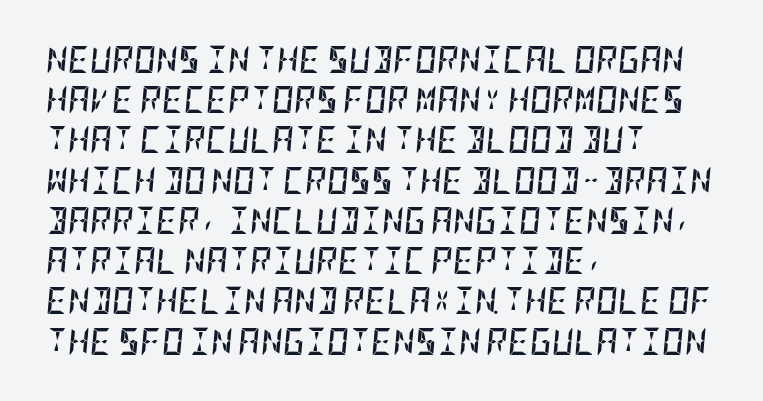
{"italic": "yes", "lean": "right", "slant_degrees": 5, "bold": "yes", "underline": "no", "align": "left", "line_spacing": "normal", "line_spacing_ratio": 1.49, "letter_spacing": "normal", "letter_spacing_em": 0.0, "glyph_px": 27}
